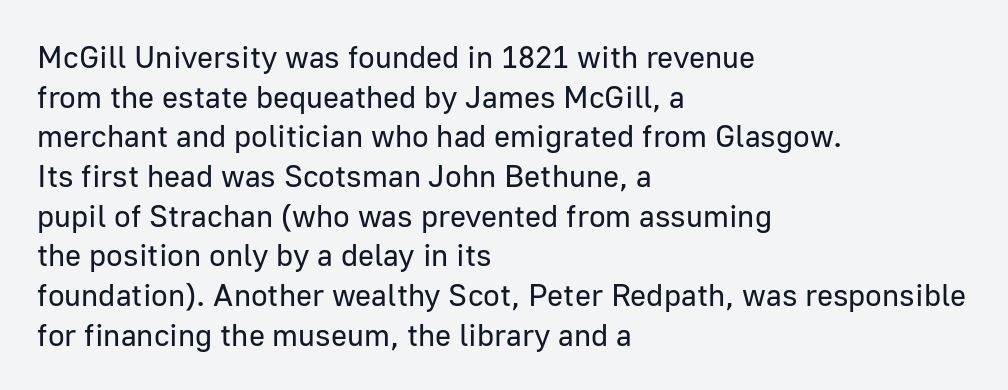
The image shows 31 px regular-weight sans-serif type, upright; set left-aligned, normal line spacing (1.28x), normal letter spacing, not underlined; low stroke contrast and a medium x-height.
